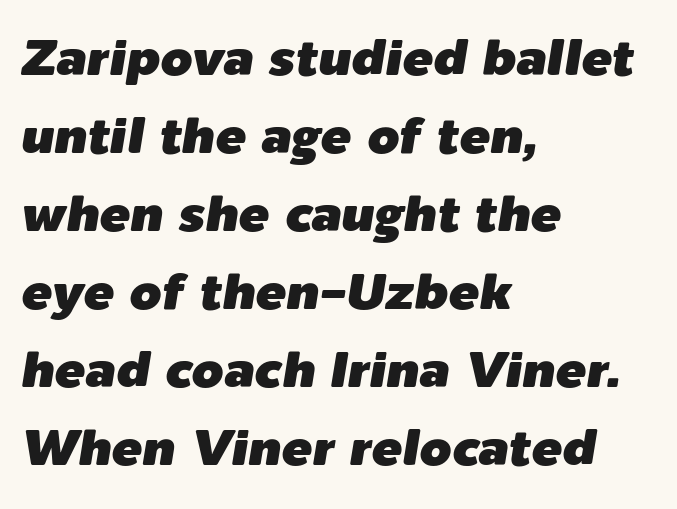
Q: Is the text italic (slanted)? A: Yes, it leans right by about 9 degrees.
Q: Is the text underlined? A: No.
Q: How is the paragraph aligned? A: Left-aligned.
Q: Is the spacing between letters normal or unusually wide? A: Normal.
Q: Is the spacing between lines tight, normal or loose? A: Normal.
Q: Width (condensed, normal, or wide)? A: Normal.
Q: Stroke contrast? A: Low.
Q: x-height? A: Medium.
Q: Monospaced? A: No.
